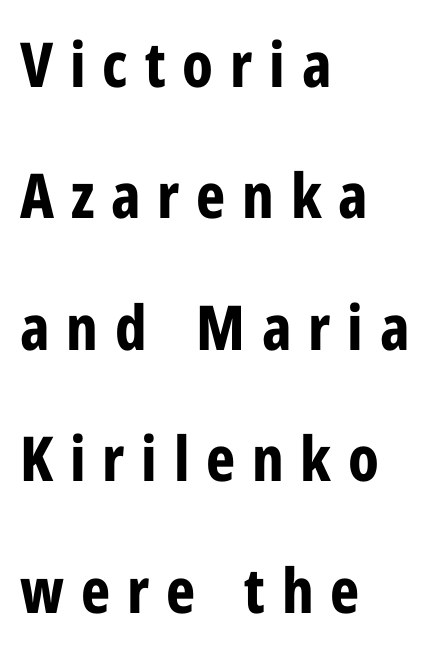
{"serif": "no", "italic": "no", "bold": "yes", "weight": "bold", "width": "condensed", "stroke_contrast": "low", "x_height": "medium", "monospaced": "no", "underline": "no", "align": "left", "line_spacing": "loose", "line_spacing_ratio": 2.12, "letter_spacing": "wide", "letter_spacing_em": 0.27, "glyph_px": 62}
